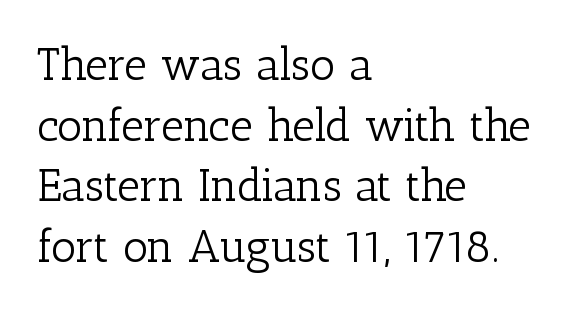
The image shows 45 px light serif type, upright; set left-aligned, normal line spacing (1.35x), normal letter spacing, not underlined; low stroke contrast and a medium x-height.
